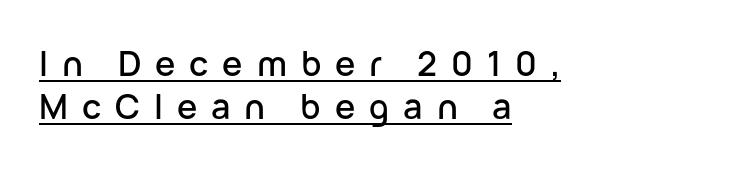
Here the designer chose a conventional face with non-uniform glyph widths. One-word summary of the alignment: left. Ordinary non-slanted type is in use. Is the letter spacing exaggerated? Yes — the characters are pushed far apart. Does a line run under the words? Yes, clearly.
